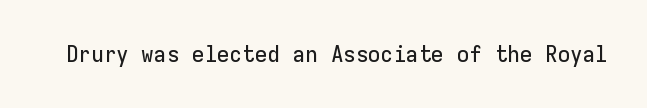
Each word holds together tightly as a unit, with standard inter-letter gaps. Posture: upright roman. The specimen omits any rule beneath the text block's lines.
